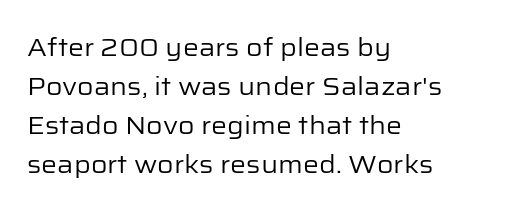
The image shows 25 px text type, upright; set left-aligned, normal line spacing (1.56x), normal letter spacing, not underlined.
